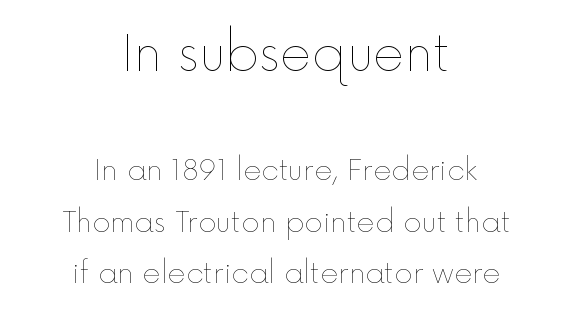
{"italic": "no", "bold": "no", "weight": "thin", "width": "normal", "x_height": "medium", "monospaced": "no", "underline": "no", "align": "center", "line_spacing_ratio": 1.84, "letter_spacing": "normal", "letter_spacing_em": 0.0, "larger_block": "first", "size_ratio": 1.75, "glyph_px": 49}
